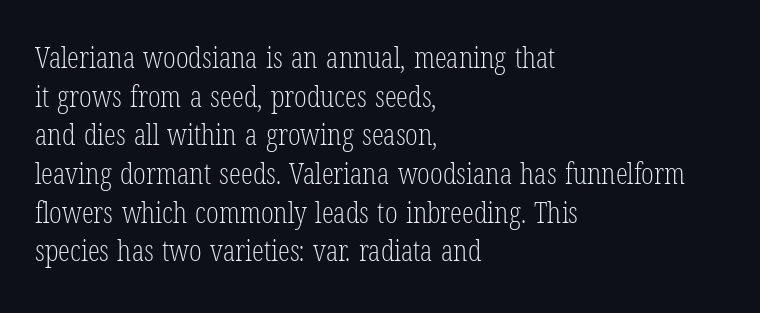
Notice how descenders clear the ascenders below comfortably — that's standard leading. Think standard paragraph weight, or any step lighter than that. The lines are quadded left. Rule under the text: the space is simply empty. Character widths vary here, with narrow letters taking less room than wide ones.
